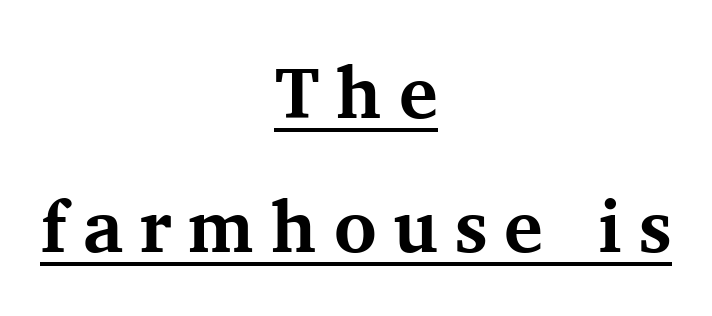
The image shows 73 px bold serif type, upright; set centered, line spacing 1.84x, unusually wide letter spacing (+0.23 em), underlined; medium stroke contrast and a medium x-height.
